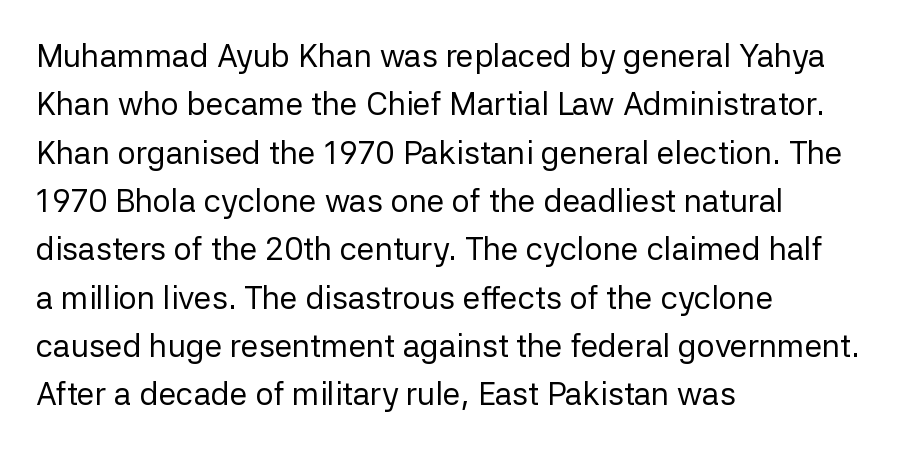
The image shows 32 px regular-weight sans-serif type, upright; set left-aligned, normal line spacing (1.51x), normal letter spacing, not underlined; low stroke contrast and a medium x-height.
